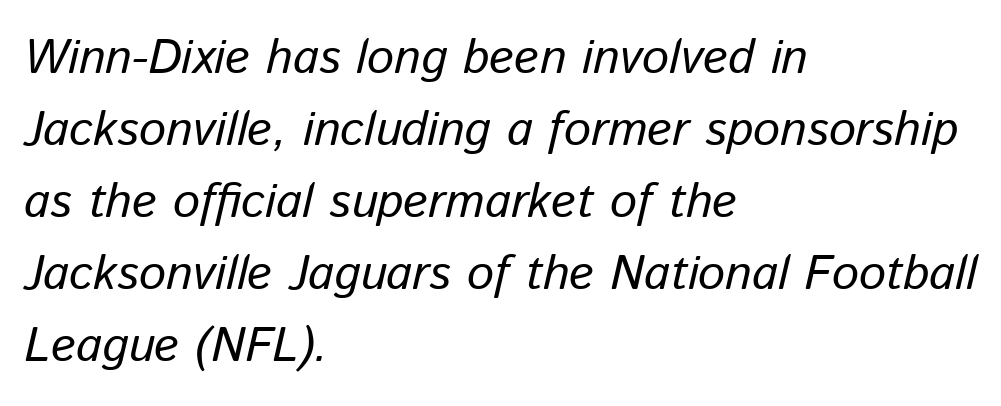
Q: Is the text bold? A: No.
Q: Is the text italic (slanted)? A: Yes, it leans right by about 13 degrees.
Q: Is the text underlined? A: No.
Q: How is the paragraph aligned? A: Left-aligned.
Q: Is the spacing between letters normal or unusually wide? A: Normal.
Q: Is the spacing between lines tight, normal or loose? A: Normal.
Q: Width (condensed, normal, or wide)? A: Normal.
Q: Stroke contrast? A: Low.
Q: x-height? A: Medium.
Q: Monospaced? A: No.
